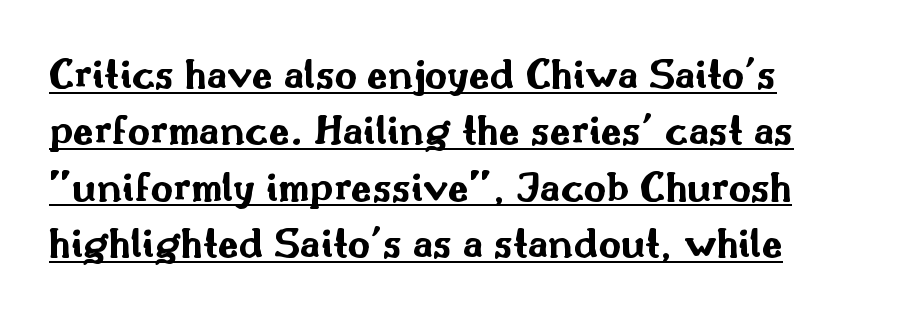
Q: Is the text bold? A: Yes.
Q: Is the text italic (slanted)? A: No, it is upright.
Q: Is the typeface a serif or a sans-serif typeface? A: Sans-serif.
Q: Is the text underlined? A: Yes.
Q: Is the spacing between letters normal or unusually wide? A: Normal.
Q: Is the spacing between lines tight, normal or loose? A: Normal.
Q: Width (condensed, normal, or wide)? A: Wide.
Q: Stroke contrast? A: Medium.
Q: x-height? A: Small.
Q: Monospaced? A: No.
